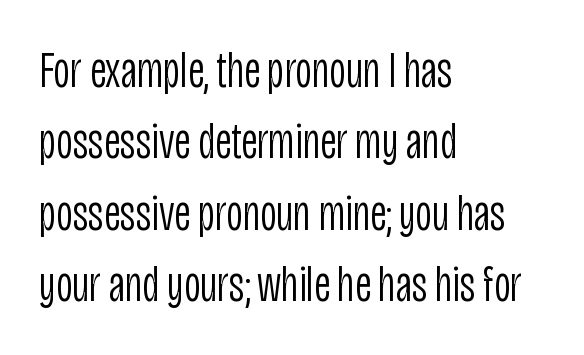
Q: Is the text bold? A: No.
Q: Is the text italic (slanted)? A: No, it is upright.
Q: Is the typeface a serif or a sans-serif typeface? A: Sans-serif.
Q: Is the text underlined? A: No.
Q: How is the paragraph aligned? A: Left-aligned.
Q: Is the spacing between letters normal or unusually wide? A: Normal.
Q: Is the spacing between lines tight, normal or loose? A: Normal.
Q: Width (condensed, normal, or wide)? A: Condensed.
Q: Stroke contrast? A: Low.
Q: x-height? A: Large.
Q: Monospaced? A: No.
